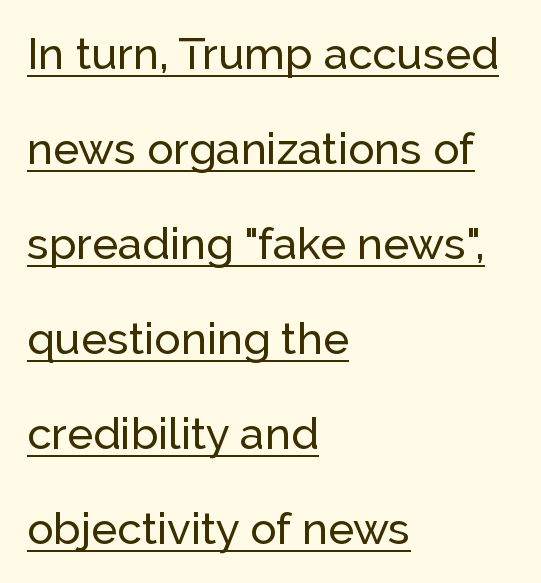
{"serif": "no", "italic": "no", "width": "normal", "stroke_contrast": "low", "x_height": "medium", "monospaced": "no", "underline": "yes", "align": "left", "line_spacing": "loose", "line_spacing_ratio": 2.16, "letter_spacing": "normal", "letter_spacing_em": 0.0, "glyph_px": 44}
